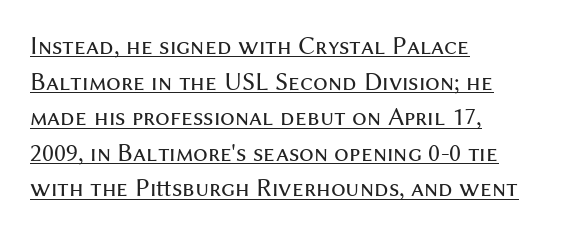
The image shows 26 px text type, upright; set left-aligned, normal line spacing (1.37x), normal letter spacing, underlined.
